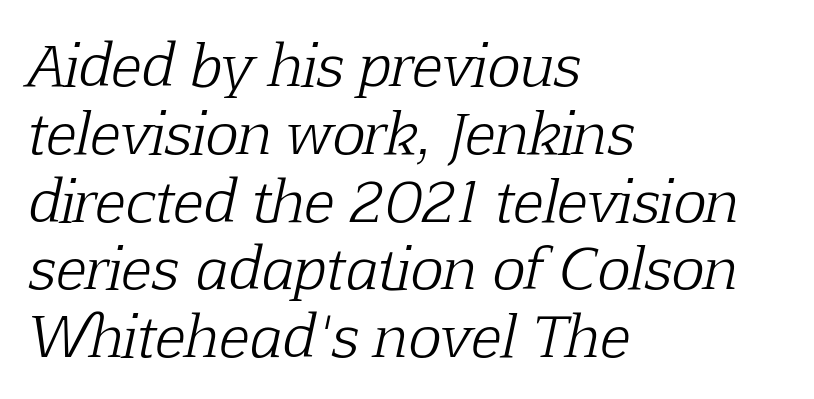
When letters slant like this, we call the style italic. The glyphs in this specimen are seriffed. The rendering anchors every line to the left-hand side. Here the designer chose a conventional face with non-uniform glyph widths.
